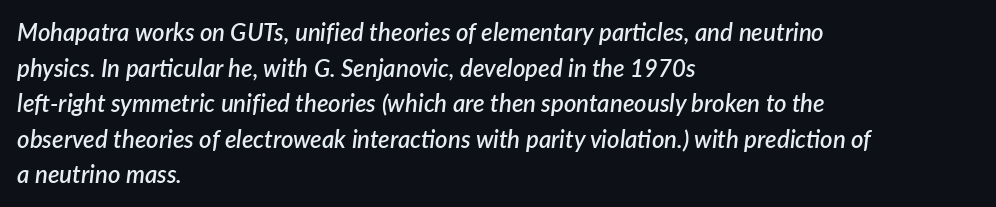
Q: Is the text bold? A: Semi-bold.
Q: Is the text italic (slanted)? A: Yes, it leans right by about 7 degrees.
Q: Is the text underlined? A: No.
Q: How is the paragraph aligned? A: Left-aligned.
Q: Is the spacing between letters normal or unusually wide? A: Normal.
Q: Is the spacing between lines tight, normal or loose? A: Normal.
